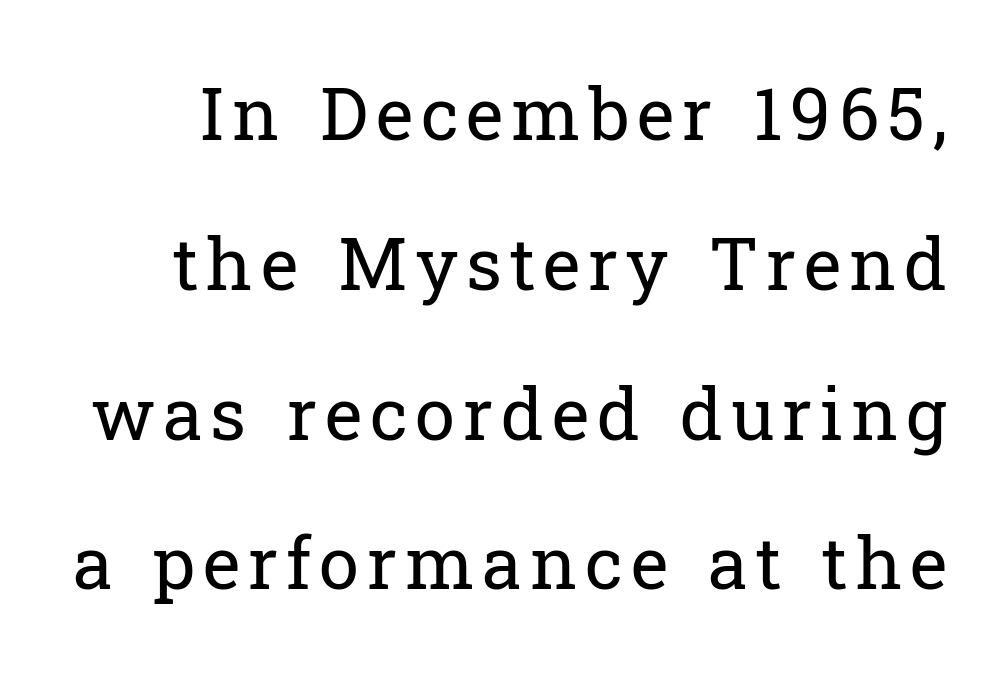
Q: Is the text bold? A: No.
Q: Is the text italic (slanted)? A: No, it is upright.
Q: Is the typeface a serif or a sans-serif typeface? A: Serif.
Q: Is the text underlined? A: No.
Q: Is the spacing between lines tight, normal or loose? A: Loose.
Q: Width (condensed, normal, or wide)? A: Normal.
Q: Stroke contrast? A: Low.
Q: x-height? A: Medium.
Q: Monospaced? A: No.
